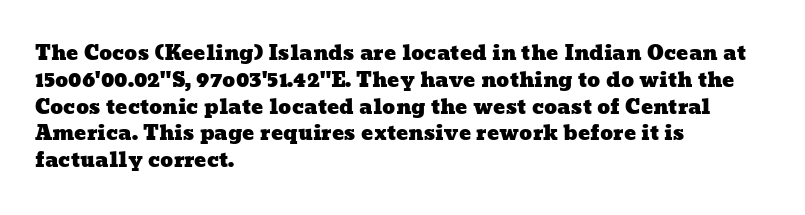
Summary of vertical rhythm: regular, with standard interline spacing. Descender tails drop into unmarked territory. The horizontal fit of the characters is conventional and even. Leftover space on each line is placed entirely after the last word.
